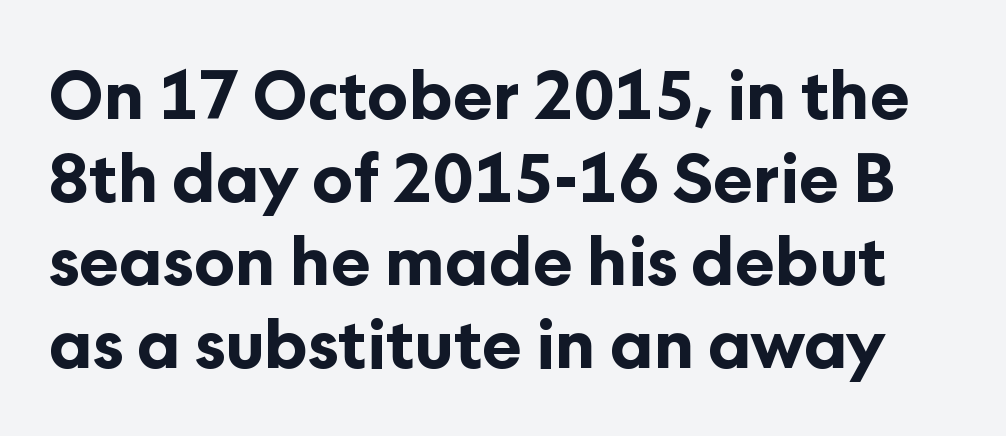
The image shows 67 px bold sans-serif type, upright; set line spacing 1.24x, normal letter spacing, not underlined; low stroke contrast and a medium x-height.
